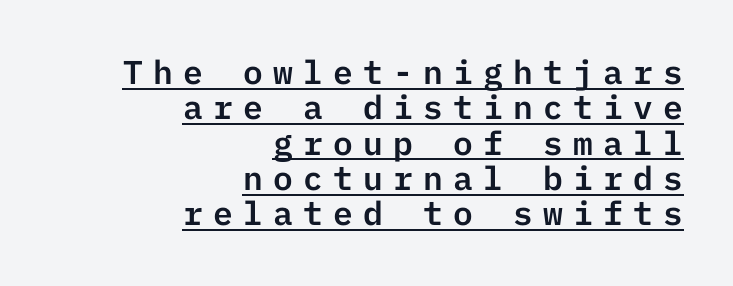
Does the type have serifs? No, each stem ends abruptly. Quick note: underline on. The letters stand straight up with perfectly vertical stems. Typeset ragged left — the right edge is the straight one. Here the glyphs are tracked loosely, breaking word shapes into spaced letters. In terms of leading, this rendering errs on the cramped side.
